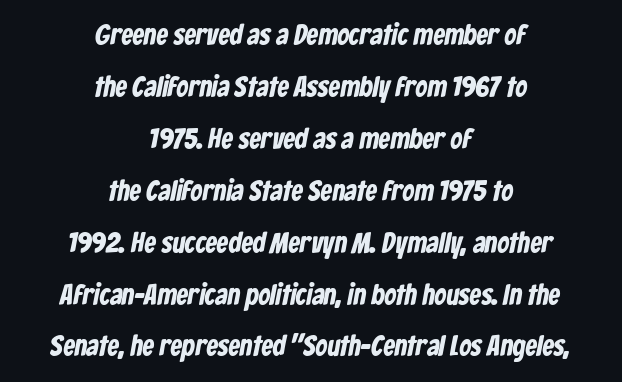
The image shows 29 px bold, condensed sans-serif type; set centered, line spacing 1.79x, normal letter spacing, not underlined; low stroke contrast and a medium x-height.
